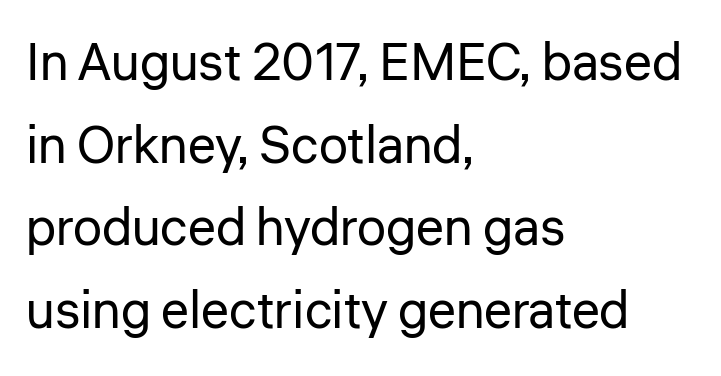
{"serif": "no", "italic": "no", "bold": "no", "weight": "regular", "width": "normal", "stroke_contrast": "low", "x_height": "medium", "monospaced": "no", "underline": "no", "align": "left", "line_spacing": "normal", "line_spacing_ratio": 1.59, "letter_spacing": "normal", "letter_spacing_em": 0.0, "glyph_px": 52}
